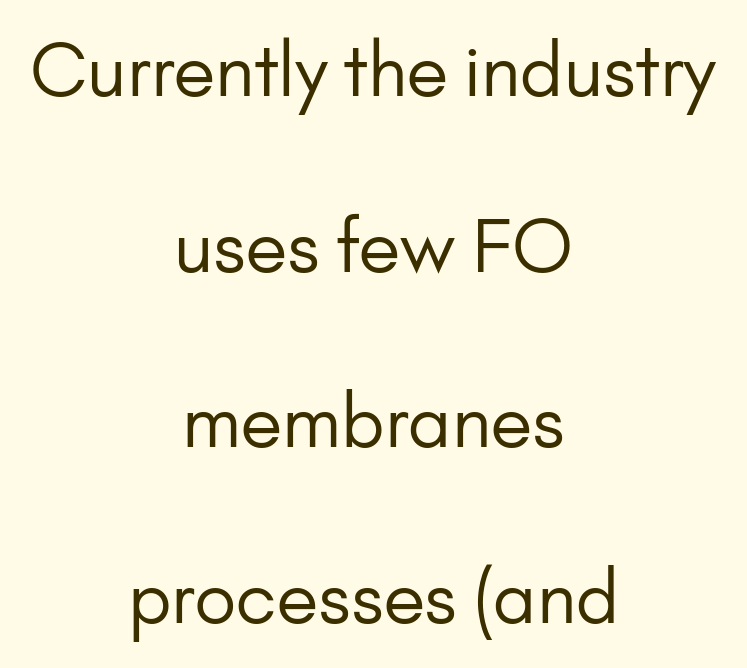
{"serif": "no", "italic": "no", "bold": "no", "weight": "regular", "width": "normal", "stroke_contrast": "low", "x_height": "small", "monospaced": "no", "underline": "no", "align": "center", "line_spacing": "loose", "line_spacing_ratio": 2.44, "letter_spacing": "normal", "letter_spacing_em": 0.0, "glyph_px": 72}
